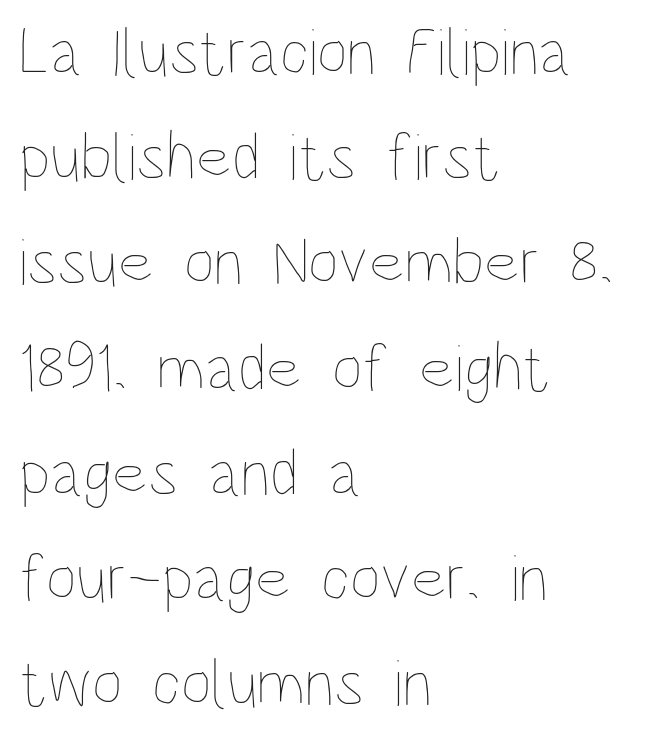
The image shows 67 px thin, condensed type, upright; set left-aligned, normal line spacing (1.57x), normal letter spacing, not underlined; low stroke contrast and a large x-height.
